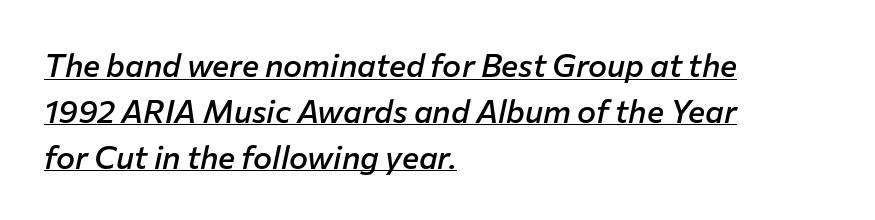
{"italic": "yes", "lean": "right", "slant_degrees": 12, "bold": "semi", "weight": "semibold", "width": "normal", "stroke_contrast": "low", "x_height": "medium", "monospaced": "no", "underline": "yes", "align": "left", "line_spacing": "normal", "line_spacing_ratio": 1.43, "letter_spacing": "normal", "letter_spacing_em": 0.0, "glyph_px": 32}
